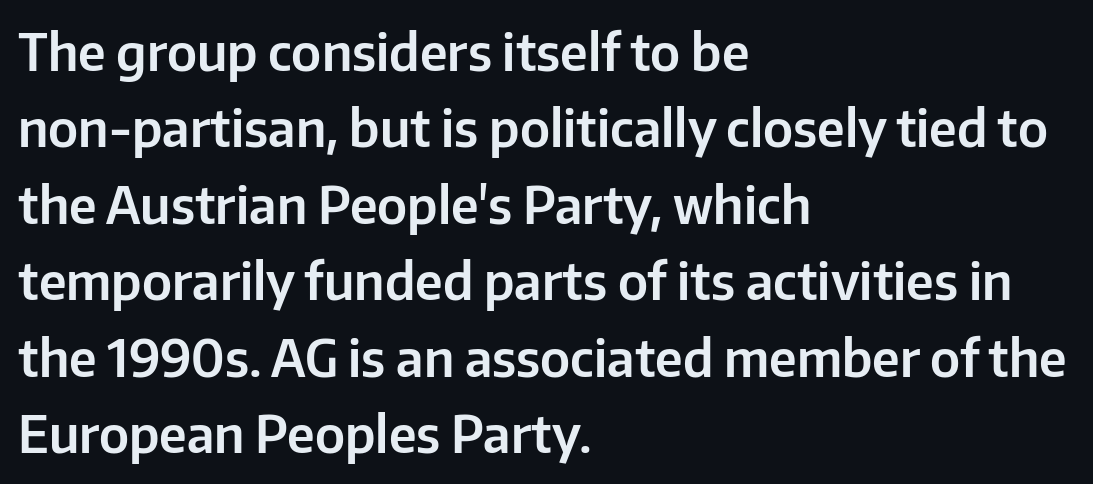
Line starts are locked; line ends wander. Vertically, the passage feels balanced, rows spaced as you'd expect. In terms of letterform style, serifs are entirely absent. These lines were composed using upright roman letters. Default kerning and tracking; the words read as compact shapes.
